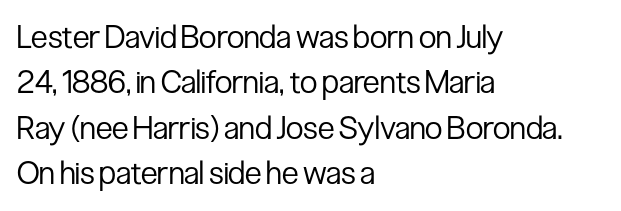
Q: Is the text bold? A: No.
Q: Is the text italic (slanted)? A: No, it is upright.
Q: Is the typeface a serif or a sans-serif typeface? A: Sans-serif.
Q: Is the text underlined? A: No.
Q: How is the paragraph aligned? A: Left-aligned.
Q: Is the spacing between letters normal or unusually wide? A: Normal.
Q: Is the spacing between lines tight, normal or loose? A: Normal.
Q: Width (condensed, normal, or wide)? A: Condensed.
Q: Stroke contrast? A: Low.
Q: x-height? A: Medium.
Q: Monospaced? A: No.
